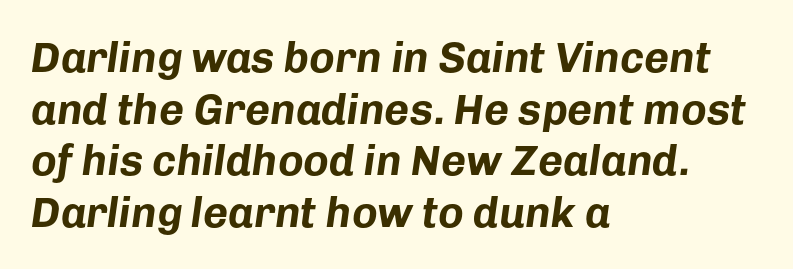
The image shows 43 px bold type, italic (leaning right); set left-aligned, line spacing 1.2x, normal letter spacing, not underlined; low stroke contrast and a medium x-height.
